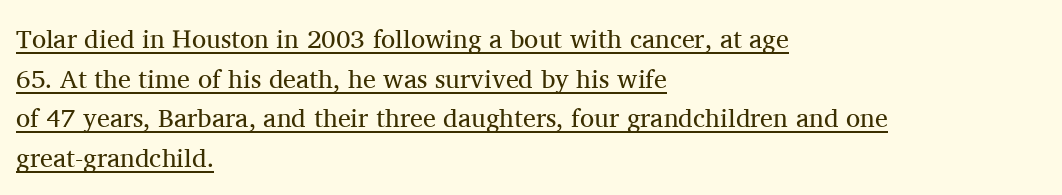
{"italic": "no", "bold": "no", "underline": "yes", "align": "left", "line_spacing": "normal", "line_spacing_ratio": 1.52, "letter_spacing": "normal", "letter_spacing_em": 0.0, "glyph_px": 26}
